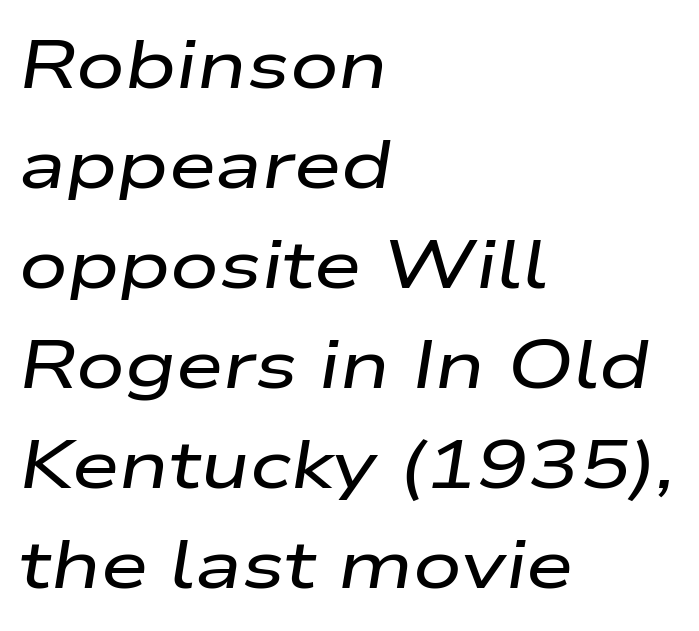
How would I describe the line gaps? Plain and ordinary. The passage is arranged the way most books set body copy — flush left. Do the characters align in a grid? No, the font is proportional. There is no visible air inserted between adjacent glyphs. The glyphs look as if they've been sheared to an angle.
